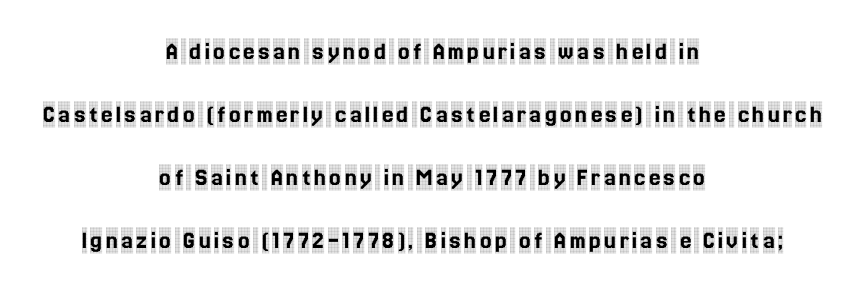
Airy leading. Caption: multi-line text, centered on the measure. Posture: straight, roman, zero tilt. Just letters on the line, the space beneath them empty.
